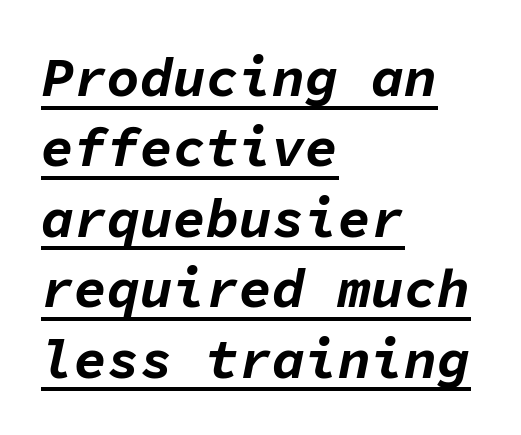
The image shows 55 px bold type, italic (leaning right), monospaced; set left-aligned, normal line spacing (1.28x), normal letter spacing, underlined; low stroke contrast and a medium x-height.
